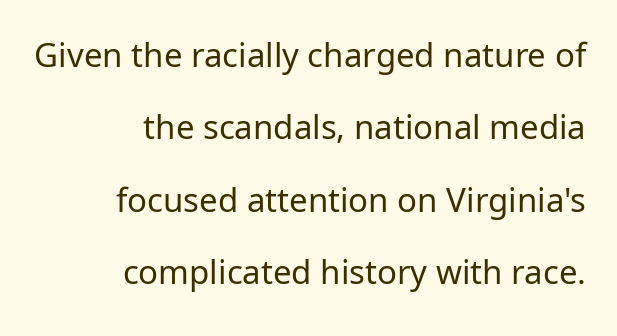
{"serif": "no", "italic": "no", "bold": "no", "weight": "regular", "width": "normal", "stroke_contrast": "low", "x_height": "medium", "monospaced": "no", "underline": "no", "align": "right", "line_spacing": "loose", "line_spacing_ratio": 2.19, "letter_spacing": "normal", "letter_spacing_em": 0.0, "glyph_px": 33}
